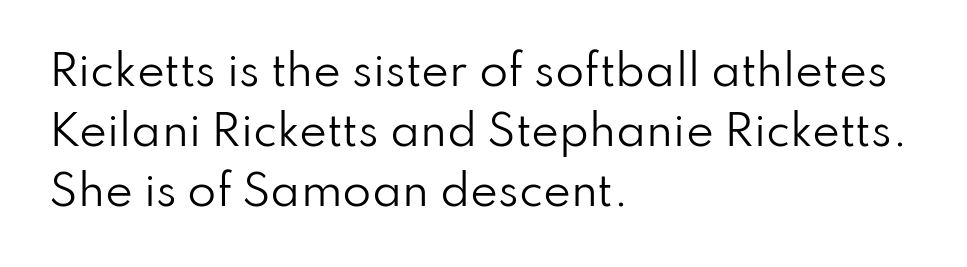
{"serif": "no", "italic": "no", "bold": "no", "weight": "regular", "width": "normal", "stroke_contrast": "low", "x_height": "small", "monospaced": "no", "underline": "no", "align": "left", "line_spacing": "normal", "line_spacing_ratio": 1.43, "letter_spacing": "normal", "letter_spacing_em": 0.0, "glyph_px": 42}
